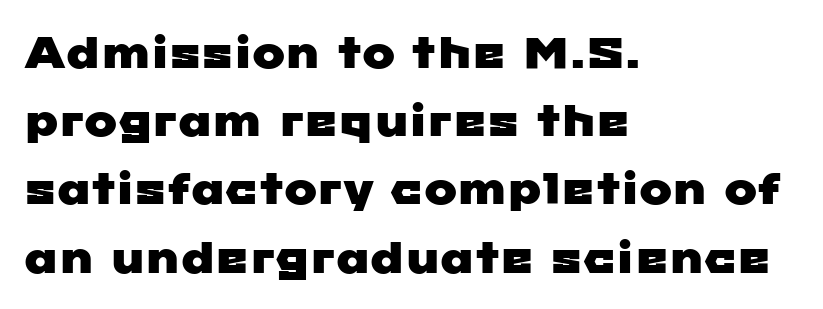
Q: Is the typeface a serif or a sans-serif typeface? A: Sans-serif.
Q: Is the text underlined? A: No.
Q: How is the paragraph aligned? A: Left-aligned.
Q: Is the spacing between letters normal or unusually wide? A: Normal.
Q: Is the spacing between lines tight, normal or loose? A: Normal.
Q: Width (condensed, normal, or wide)? A: Wide.
Q: Stroke contrast? A: Low.
Q: x-height? A: Medium.
Q: Monospaced? A: No.
